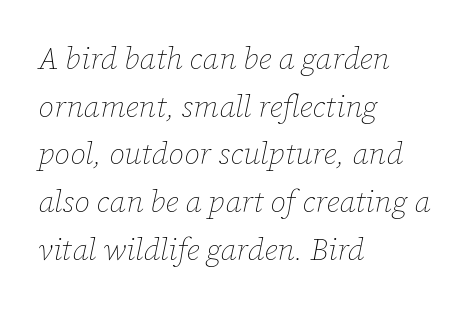
{"italic": "yes", "lean": "right", "slant_degrees": 12, "bold": "no", "weight": "thin", "width": "normal", "stroke_contrast": "low", "x_height": "medium", "monospaced": "no", "underline": "no", "align": "left", "line_spacing": "normal", "line_spacing_ratio": 1.54, "letter_spacing": "normal", "letter_spacing_em": 0.0, "glyph_px": 31}
